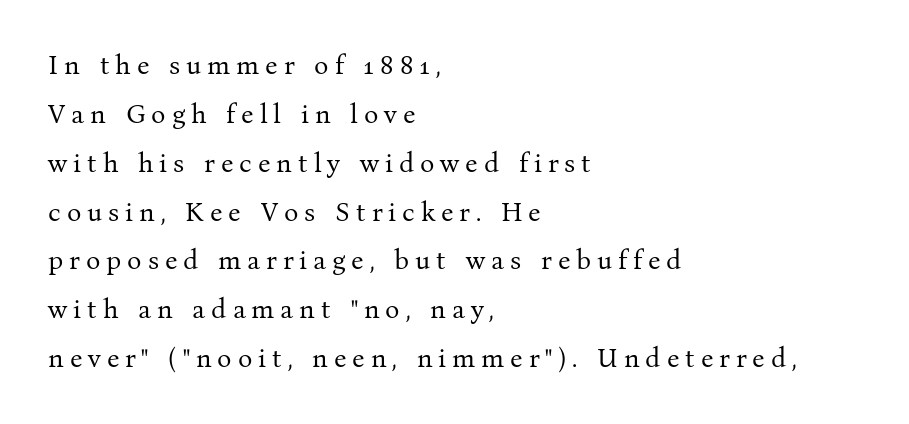
The image shows 27 px text type, upright; set left-aligned, line spacing 1.81x, unusually wide letter spacing (+0.22 em), not underlined.
